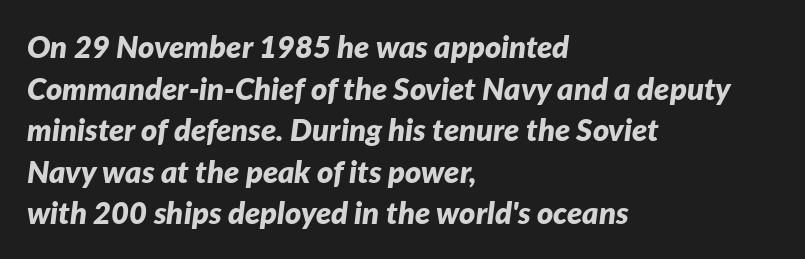
{"italic": "yes", "lean": "right", "slant_degrees": 7, "bold": "yes", "weight": "bold", "width": "normal", "stroke_contrast": "low", "x_height": "medium", "monospaced": "no", "underline": "no", "align": "left", "line_spacing": "normal", "line_spacing_ratio": 1.34, "letter_spacing": "normal", "letter_spacing_em": 0.0, "glyph_px": 31}
